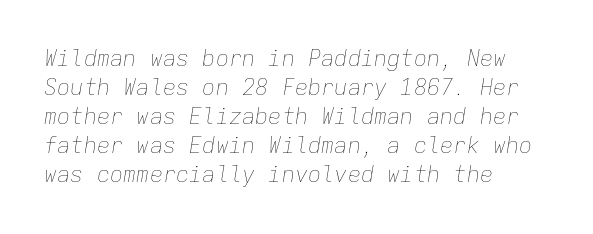
The image shows 22 px text type, italic (leaning right); set left-aligned, normal line spacing (1.32x), normal letter spacing, not underlined.
